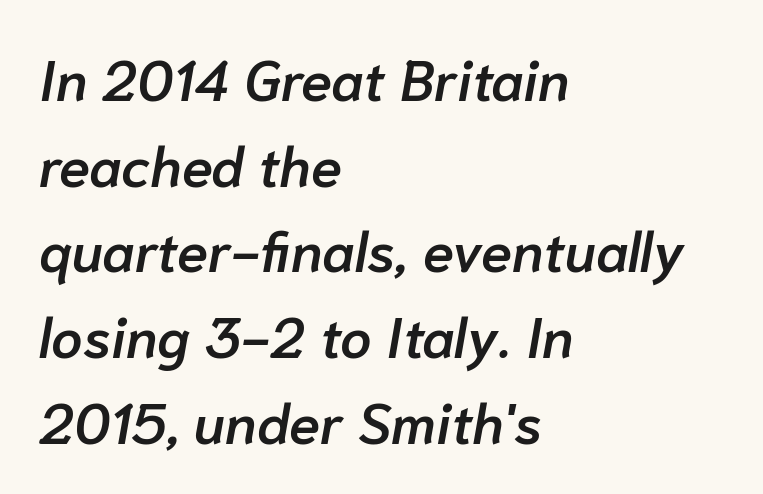
Q: Is the text bold? A: Semi-bold.
Q: Is the text italic (slanted)? A: Yes, it leans right by about 10 degrees.
Q: Is the text underlined? A: No.
Q: How is the paragraph aligned? A: Left-aligned.
Q: Is the spacing between letters normal or unusually wide? A: Normal.
Q: Is the spacing between lines tight, normal or loose? A: Normal.
Q: Width (condensed, normal, or wide)? A: Normal.
Q: Stroke contrast? A: Low.
Q: x-height? A: Medium.
Q: Monospaced? A: No.
